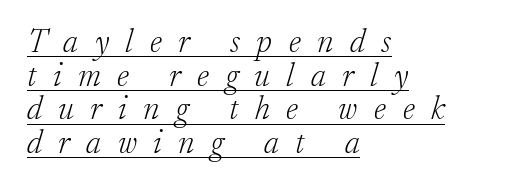
Q: Is the text bold? A: No.
Q: Is the text italic (slanted)? A: Yes, it leans right by about 17 degrees.
Q: Is the typeface a serif or a sans-serif typeface? A: Serif.
Q: Is the text underlined? A: Yes.
Q: How is the paragraph aligned? A: Left-aligned.
Q: Is the spacing between letters normal or unusually wide? A: Unusually wide.
Q: Is the spacing between lines tight, normal or loose? A: Tight.
Q: Width (condensed, normal, or wide)? A: Normal.
Q: Stroke contrast? A: Low.
Q: x-height? A: Small.
Q: Monospaced? A: No.
